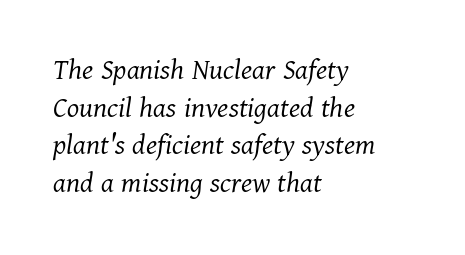
In terms of posture, this sample is oblique. A classic flush-left, rag-right setting is used for this passage. In terms of letterspacing, this is plain default setting. Plain, unruled lines of type. Spacing verdict: proportional, widths tailored to each character.
